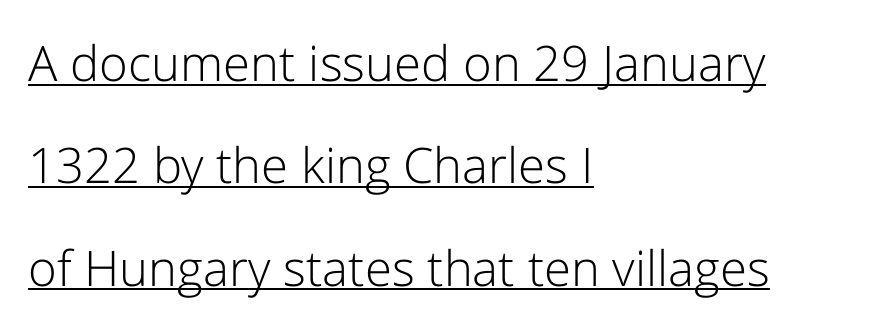
{"serif": "no", "italic": "no", "bold": "no", "weight": "light", "width": "normal", "stroke_contrast": "low", "x_height": "medium", "monospaced": "no", "underline": "yes", "align": "left", "line_spacing": "loose", "line_spacing_ratio": 2.09, "letter_spacing": "normal", "letter_spacing_em": 0.0, "glyph_px": 49}
